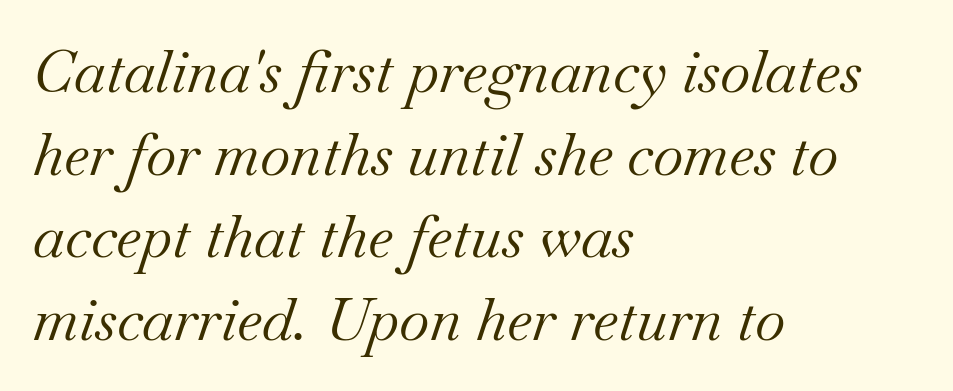
The image shows 59 px regular-weight serif type, italic (leaning right); set left-aligned, normal line spacing (1.4x), normal letter spacing, not underlined; medium stroke contrast and a small x-height.
